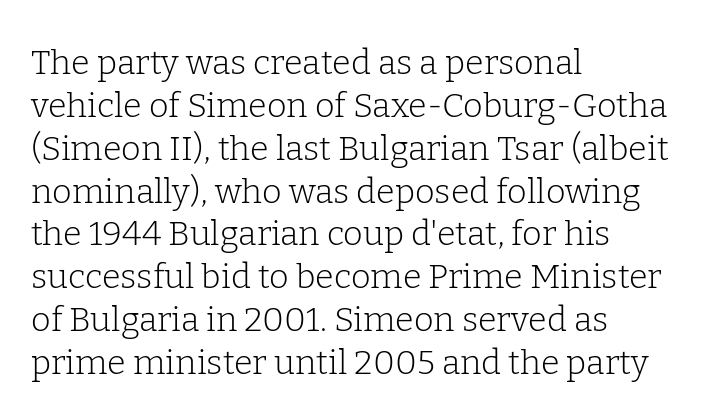
{"serif": "yes", "italic": "no", "bold": "no", "weight": "light", "width": "normal", "stroke_contrast": "low", "x_height": "medium", "monospaced": "no", "underline": "no", "align": "left", "line_spacing": "normal", "line_spacing_ratio": 1.26, "letter_spacing": "normal", "letter_spacing_em": 0.0, "glyph_px": 34}
